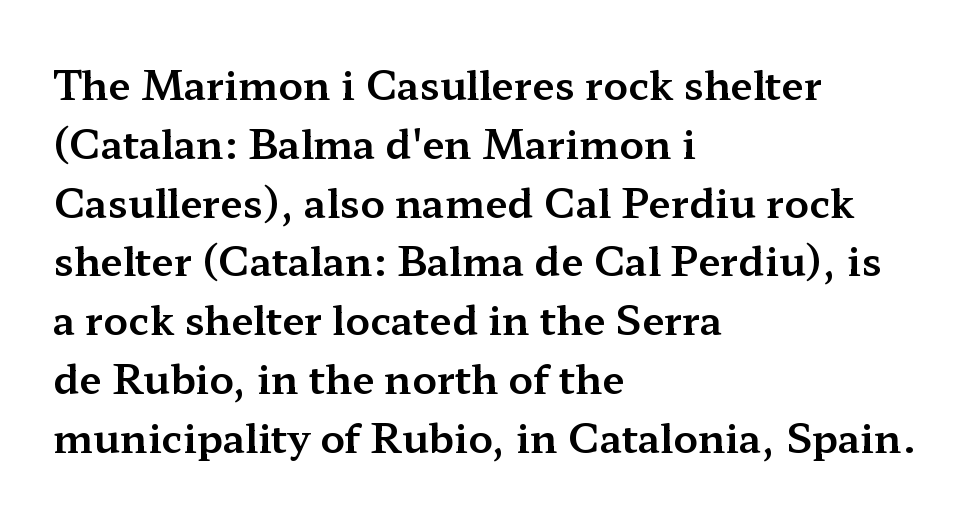
Is this a fixed-width face? No — the glyphs have proportional, varying widths. Each word holds together tightly as a unit, with standard inter-letter gaps. These lines are set flush left with a ragged right edge. A typesetter would mark this as roman, not italic. Are there feet on the stems? There are — it's a serif. Decoration check: the copy has no underline.
